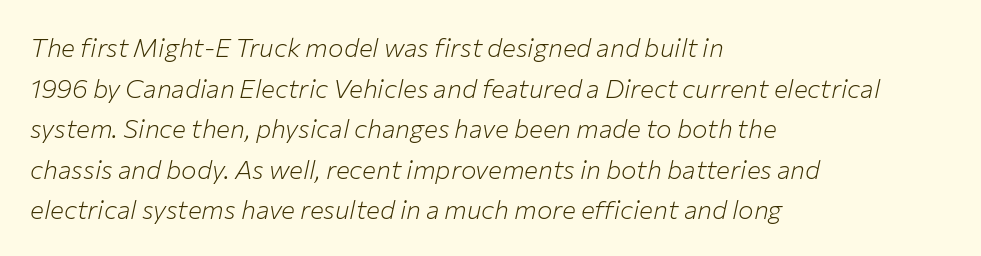
The image shows 26 px text type, italic (leaning right); set left-aligned, normal line spacing (1.56x), normal letter spacing, not underlined.
